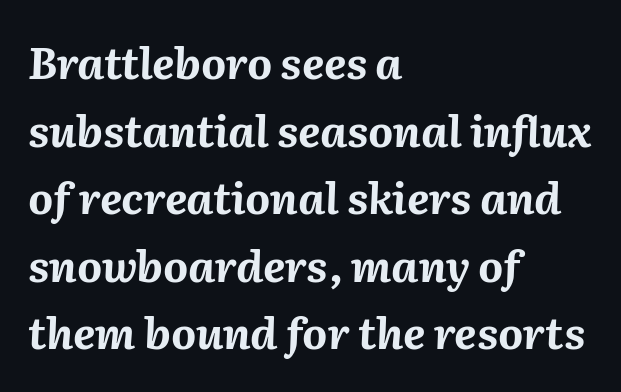
{"italic": "yes", "lean": "right", "slant_degrees": 2, "bold": "yes", "weight": "bold", "width": "normal", "stroke_contrast": "medium", "x_height": "medium", "monospaced": "no", "underline": "no", "align": "left", "line_spacing": "normal", "line_spacing_ratio": 1.57, "letter_spacing": "normal", "letter_spacing_em": 0.0, "glyph_px": 43}
